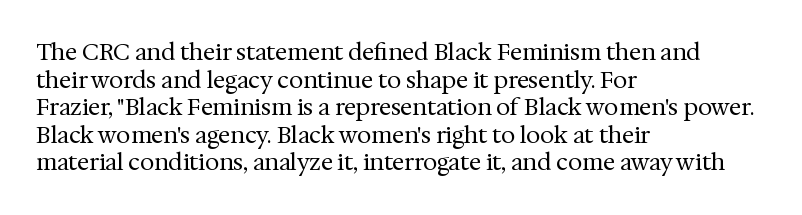
{"italic": "no", "bold": "no", "underline": "no", "align": "left", "line_spacing_ratio": 1.2, "letter_spacing": "normal", "letter_spacing_em": 0.0, "glyph_px": 23}
